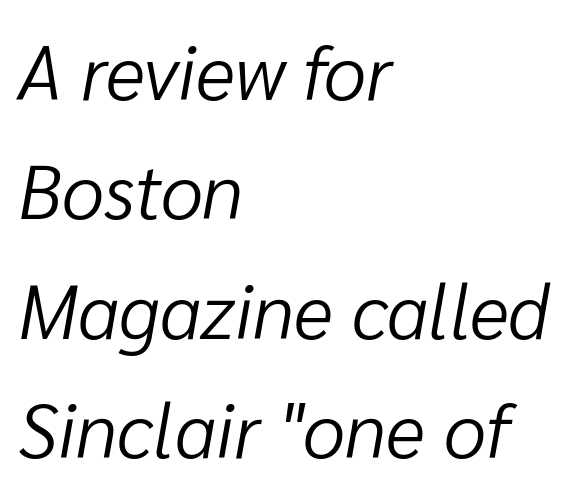
{"italic": "yes", "lean": "right", "slant_degrees": 10, "bold": "no", "weight": "light", "width": "normal", "stroke_contrast": "low", "x_height": "medium", "monospaced": "no", "underline": "no", "align": "left", "line_spacing": "normal", "line_spacing_ratio": 1.57, "letter_spacing": "normal", "letter_spacing_em": 0.0, "glyph_px": 76}
